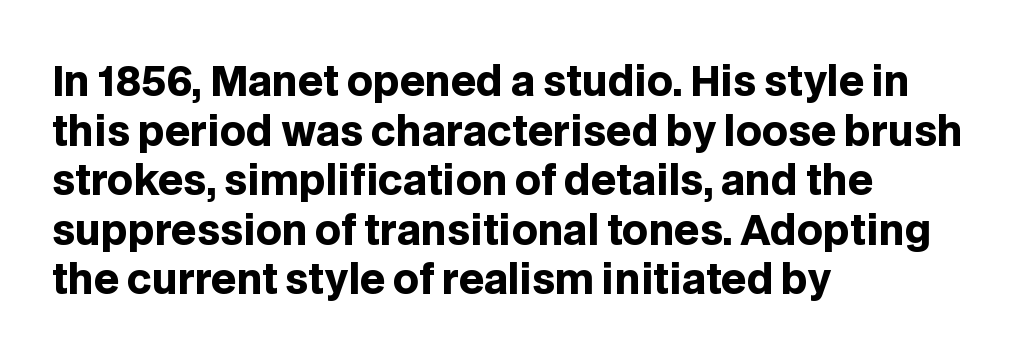
{"serif": "no", "italic": "no", "bold": "yes", "weight": "heavy", "width": "normal", "stroke_contrast": "low", "x_height": "large", "monospaced": "no", "underline": "no", "align": "left", "line_spacing_ratio": 1.24, "letter_spacing": "normal", "letter_spacing_em": 0.0, "glyph_px": 40}
